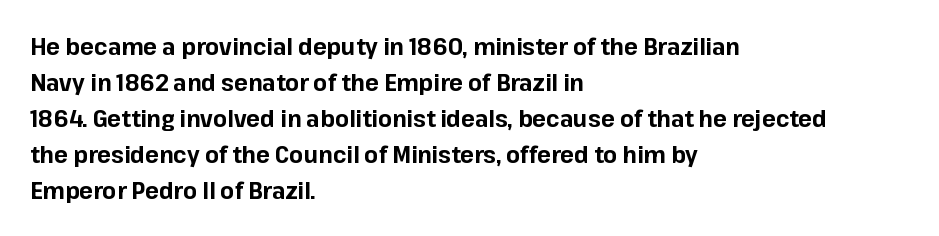
The line-height multiplier appears to be the usual default. Plain, unruled lines of type. The type is set solid horizontally, with unmodified tracking. Horizontal alignment here is leftward, the default for most running prose. Does the weight exceed regular? Yes, all the way to bold.
